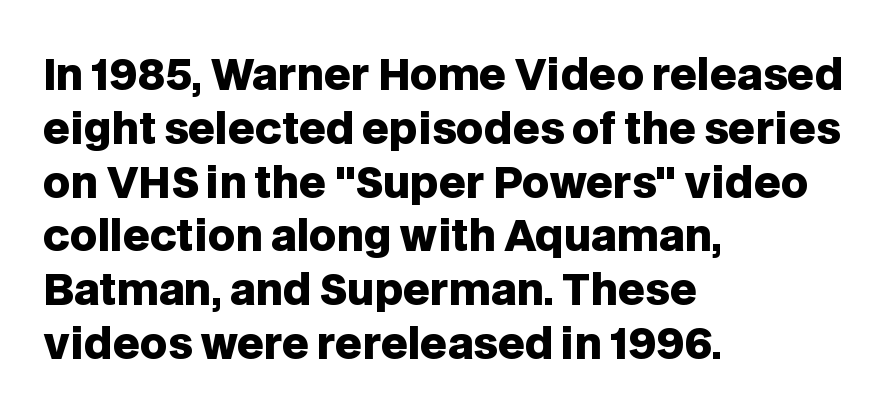
Q: Is the text bold? A: Yes.
Q: Is the text italic (slanted)? A: No, it is upright.
Q: Is the typeface a serif or a sans-serif typeface? A: Sans-serif.
Q: Is the text underlined? A: No.
Q: How is the paragraph aligned? A: Left-aligned.
Q: Is the spacing between letters normal or unusually wide? A: Normal.
Q: Is the spacing between lines tight, normal or loose? A: Normal.
Q: Width (condensed, normal, or wide)? A: Normal.
Q: Stroke contrast? A: Low.
Q: x-height? A: Large.
Q: Monospaced? A: No.
